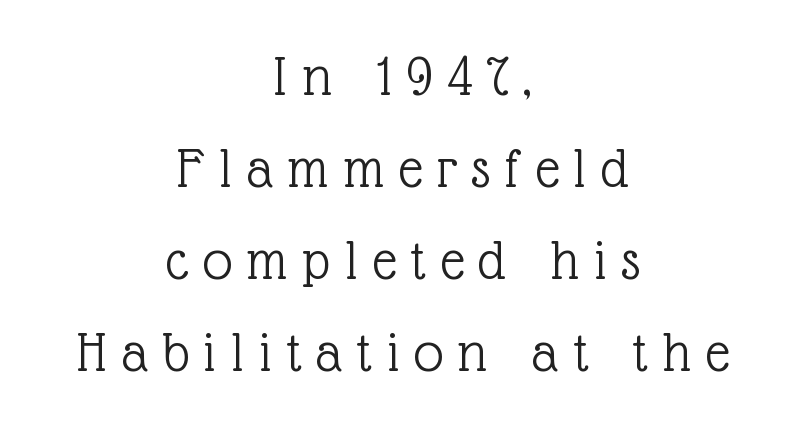
Spacing verdict: proportional, widths tailored to each character. Both edges are ragged and mirror each other, which tells us the setting is centered. The lettering stays uniformly vertical, giving the passage a roman look. The cut favours lightness, reaching ordinary text weight at its darkest. The type is letterspaced generously, with wide tracking. To sum up the face: it has serifs.
